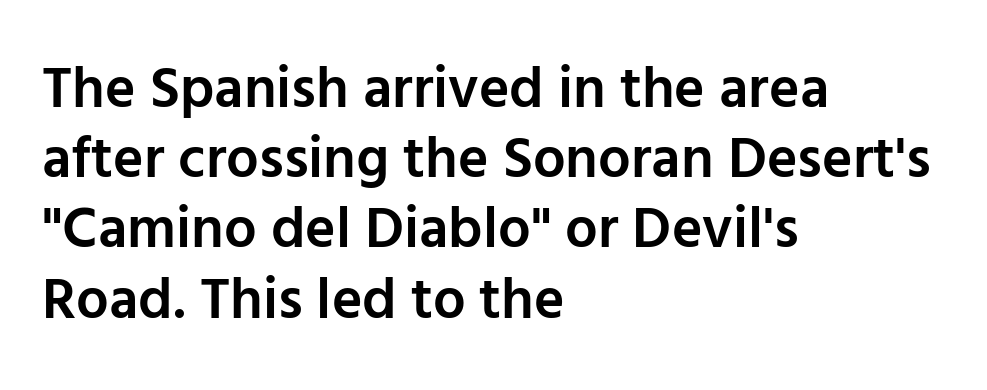
Q: Is the text bold? A: Semi-bold.
Q: Is the text italic (slanted)? A: No, it is upright.
Q: Is the typeface a serif or a sans-serif typeface? A: Sans-serif.
Q: Is the text underlined? A: No.
Q: How is the paragraph aligned? A: Left-aligned.
Q: Is the spacing between letters normal or unusually wide? A: Normal.
Q: Width (condensed, normal, or wide)? A: Normal.
Q: Stroke contrast? A: Low.
Q: x-height? A: Medium.
Q: Monospaced? A: No.
